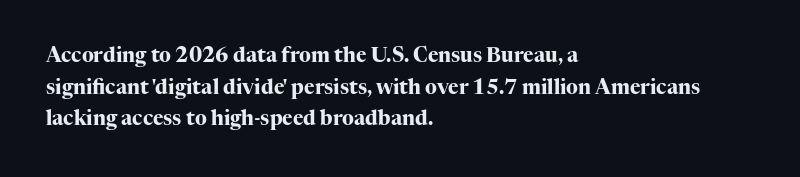
Q: Is the text bold? A: Yes.
Q: Is the text italic (slanted)? A: No, it is upright.
Q: Is the text underlined? A: No.
Q: How is the paragraph aligned? A: Left-aligned.
Q: Is the spacing between letters normal or unusually wide? A: Normal.
Q: Is the spacing between lines tight, normal or loose? A: Normal.
